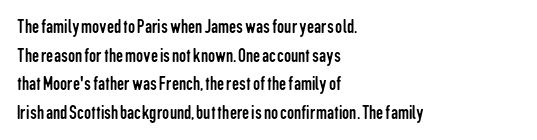
Q: Is the text bold? A: No.
Q: Is the text italic (slanted)? A: No, it is upright.
Q: Is the text underlined? A: No.
Q: How is the paragraph aligned? A: Left-aligned.
Q: Is the spacing between letters normal or unusually wide? A: Normal.
Q: Is the spacing between lines tight, normal or loose? A: Normal.
